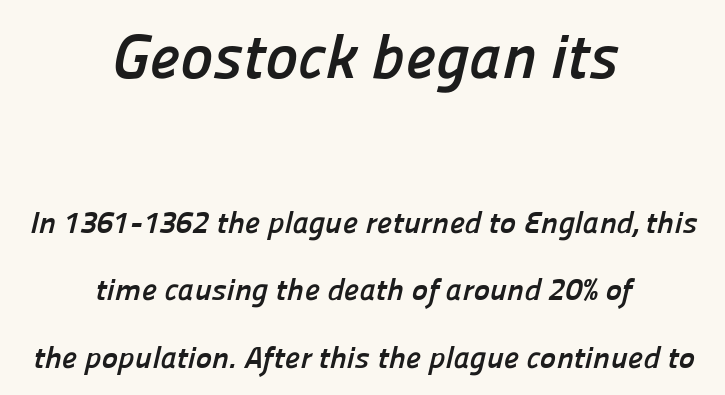
The sample has been set heavy, in full bold. Note: larger setting up top, smaller setting below. Proportional: the letters do not fall into vertical columns. Observe the ordinary spacing: letters are neighbours, not strangers. These lines stack symmetrically, like a column narrowing and widening about its center. This block would shrink considerably if given ordinary leading; it's expanded now.
